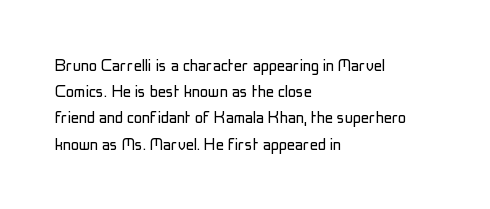
No chunkiness to these letters — they're not bold. Alignment: flush left. Do the letters lean? They stand straight. Horizontal bands of white between lines are of average thickness. Has an underline been added? It has not. Is the letter spacing exaggerated? No — it looks like the ordinary default.
